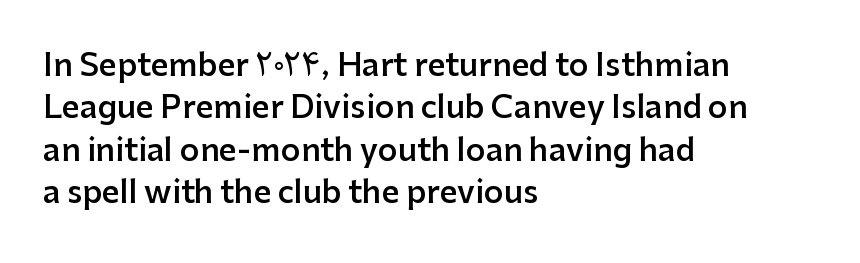
Students, this is semibold: more ink than regular, less than bold. Letterform terminals end flat and unadorned throughout the passage. Caption: standard tracking, unaltered. The face used here is proportionally spaced, like ordinary book or web type. Does the leading feel generous? No, just average. A bare baseline throughout the passage.
